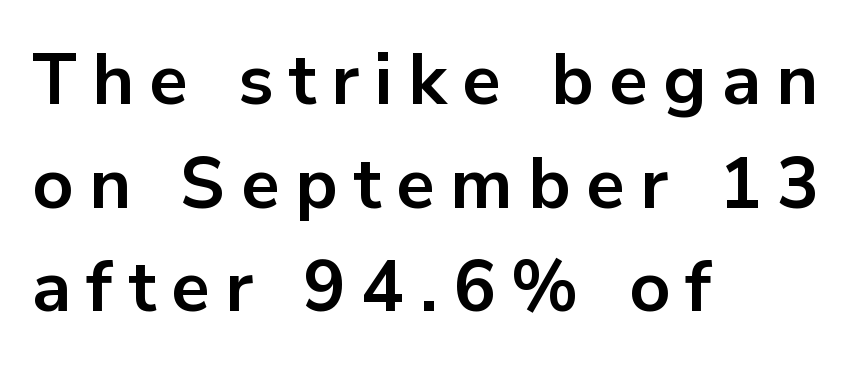
Q: Is the text bold? A: Yes.
Q: Is the text italic (slanted)? A: No, it is upright.
Q: Is the typeface a serif or a sans-serif typeface? A: Sans-serif.
Q: Is the text underlined? A: No.
Q: How is the paragraph aligned? A: Left-aligned.
Q: Is the spacing between letters normal or unusually wide? A: Unusually wide.
Q: Is the spacing between lines tight, normal or loose? A: Normal.
Q: Width (condensed, normal, or wide)? A: Normal.
Q: Stroke contrast? A: Low.
Q: x-height? A: Medium.
Q: Monospaced? A: No.
